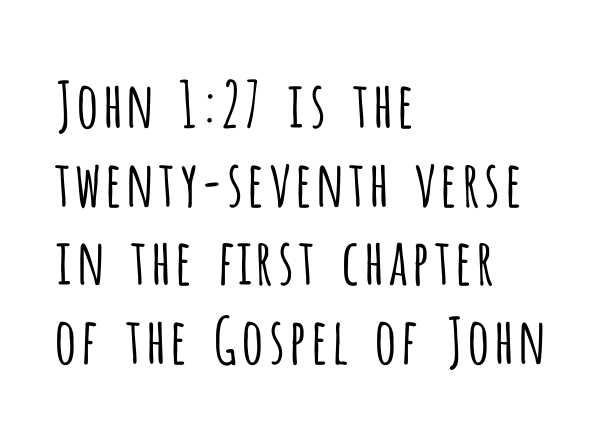
Q: Is the text bold? A: No.
Q: Is the text italic (slanted)? A: No, it is upright.
Q: Is the typeface a serif or a sans-serif typeface? A: Sans-serif.
Q: Is the text underlined? A: No.
Q: How is the paragraph aligned? A: Left-aligned.
Q: Is the spacing between letters normal or unusually wide? A: Normal.
Q: Is the spacing between lines tight, normal or loose? A: Normal.
Q: Width (condensed, normal, or wide)? A: Condensed.
Q: Stroke contrast? A: Low.
Q: x-height? A: Large.
Q: Monospaced? A: No.
